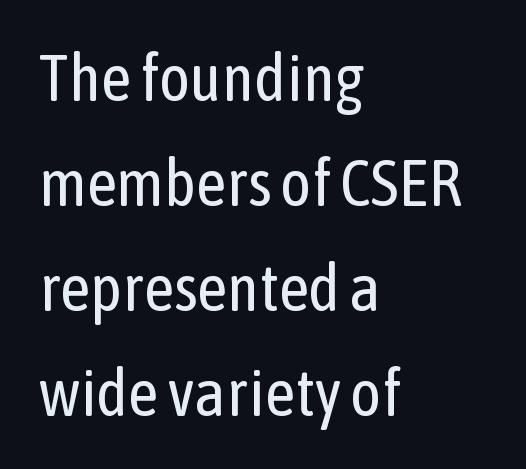
{"serif": "no", "italic": "no", "bold": "no", "weight": "regular", "width": "condensed", "stroke_contrast": "low", "x_height": "medium", "monospaced": "no", "underline": "no", "align": "left", "line_spacing": "normal", "line_spacing_ratio": 1.59, "letter_spacing": "normal", "letter_spacing_em": 0.0, "glyph_px": 66}
